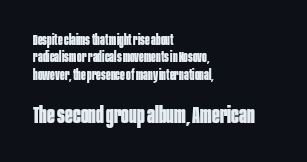
The image shows 23 px bold type, upright; set left-aligned, normal line spacing (1.25x), normal letter spacing, not underlined; the second (bottom) block is 1.64x larger.
